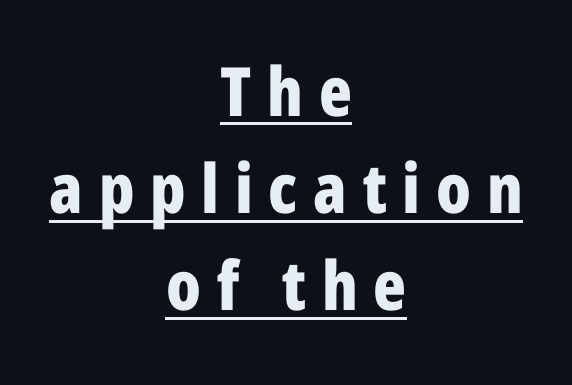
Emphasis is given by a line drawn under the lettering. Loose tracking; the words dissolve into strings of separated letters. These lines carry a lot of weight — the face is fully bold. The lettering holds an erect, upright posture throughout. Typographically, this falls in the sans-serif category.
